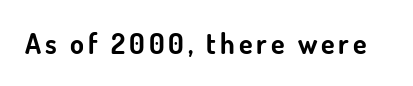
Observe the absence of serifs on each vertical stroke in this sample. This sample uses an upright cut, with every glyph sitting square on the baseline. This sample has the flowing, uneven cadence of proportional lettering. Descenders are the only things crossing below the line.
